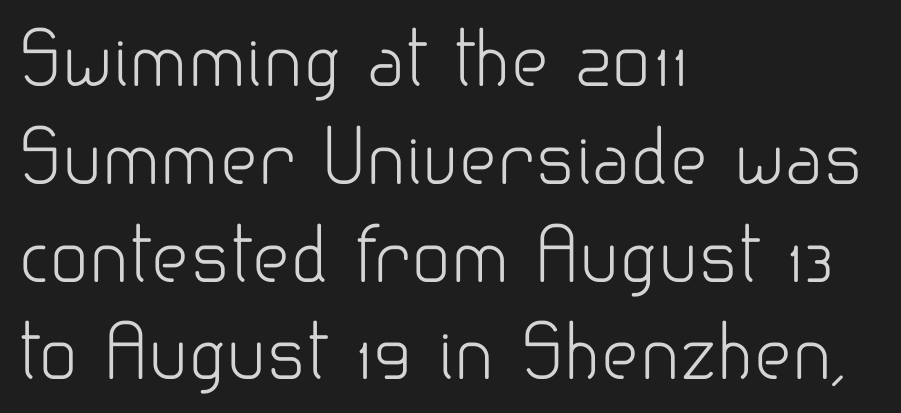
Q: Is the text bold? A: No.
Q: Is the text italic (slanted)? A: No, it is upright.
Q: Is the typeface a serif or a sans-serif typeface? A: Sans-serif.
Q: Is the text underlined? A: No.
Q: How is the paragraph aligned? A: Left-aligned.
Q: Is the spacing between letters normal or unusually wide? A: Normal.
Q: Is the spacing between lines tight, normal or loose? A: Normal.
Q: Width (condensed, normal, or wide)? A: Normal.
Q: Stroke contrast? A: Low.
Q: x-height? A: Small.
Q: Monospaced? A: No.
